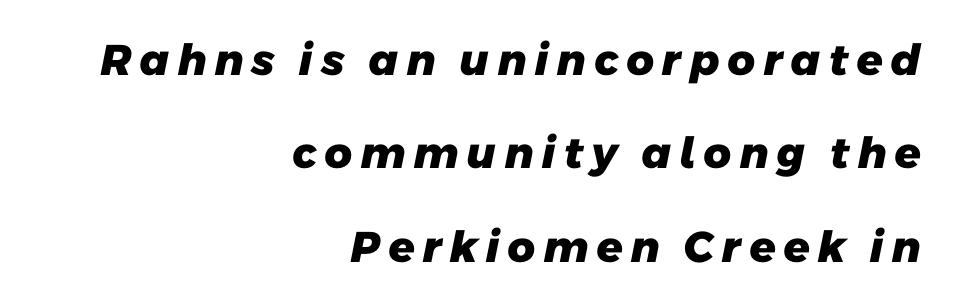
{"serif": "no", "bold": "yes", "weight": "heavy", "width": "normal", "stroke_contrast": "low", "x_height": "medium", "monospaced": "no", "underline": "no", "align": "right", "line_spacing": "loose", "line_spacing_ratio": 2.17, "glyph_px": 43}
